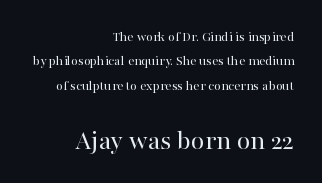
The image shows 28 px regular-weight serif type, upright; set right-aligned, line spacing 1.75x, normal letter spacing, not underlined; the second (bottom) block is 2.0x larger; high stroke contrast and a medium x-height.
